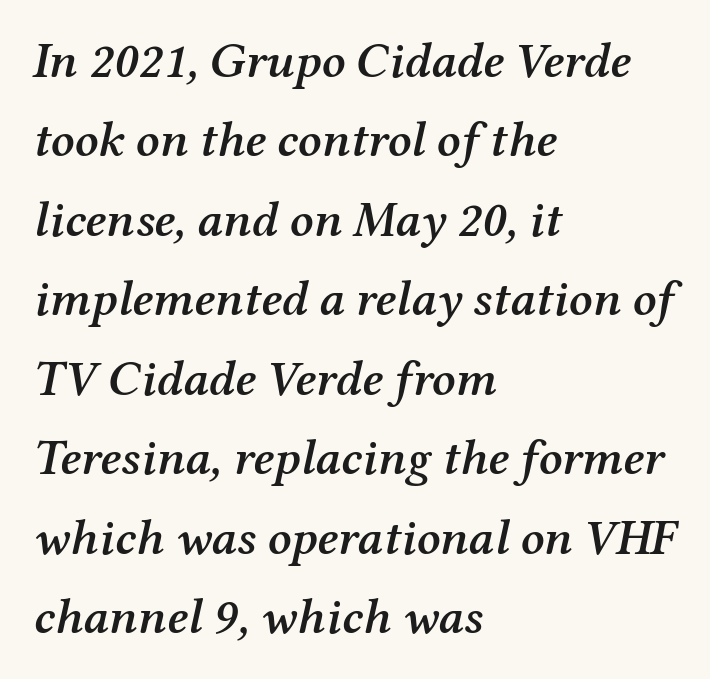
Q: Is the text bold? A: Semi-bold.
Q: Is the text italic (slanted)? A: Yes, it leans right by about 12 degrees.
Q: Is the typeface a serif or a sans-serif typeface? A: Serif.
Q: Is the text underlined? A: No.
Q: How is the paragraph aligned? A: Left-aligned.
Q: Is the spacing between letters normal or unusually wide? A: Normal.
Q: Is the spacing between lines tight, normal or loose? A: Normal.
Q: Width (condensed, normal, or wide)? A: Normal.
Q: Stroke contrast? A: Medium.
Q: x-height? A: Medium.
Q: Monospaced? A: No.
